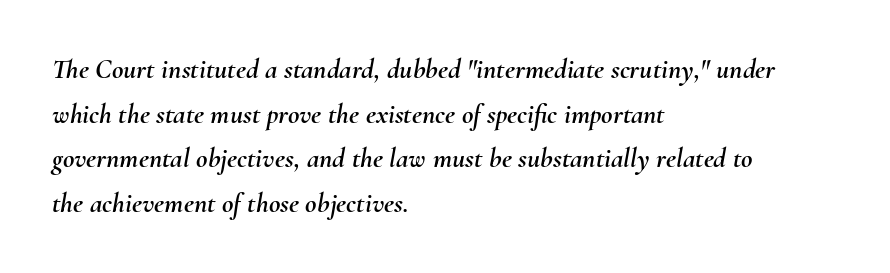
The image shows 28 px text type, italic (leaning right); set left-aligned, normal line spacing (1.59x), normal letter spacing, not underlined; medium stroke contrast and a small x-height.
